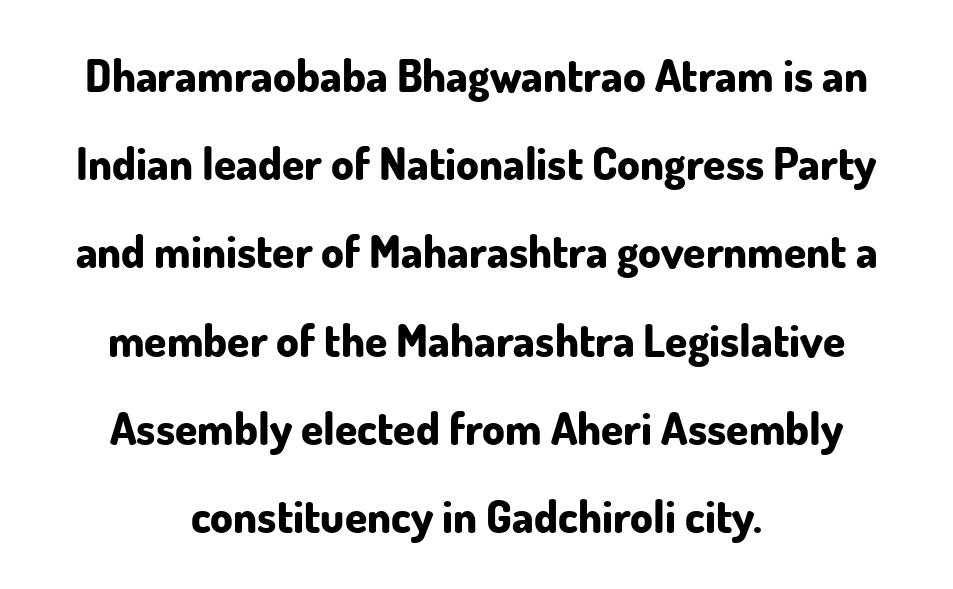
{"serif": "no", "italic": "no", "bold": "yes", "weight": "bold", "width": "normal", "stroke_contrast": "low", "x_height": "small", "monospaced": "no", "underline": "no", "align": "center", "line_spacing": "loose", "line_spacing_ratio": 1.96, "letter_spacing": "normal", "letter_spacing_em": 0.0, "glyph_px": 45}
